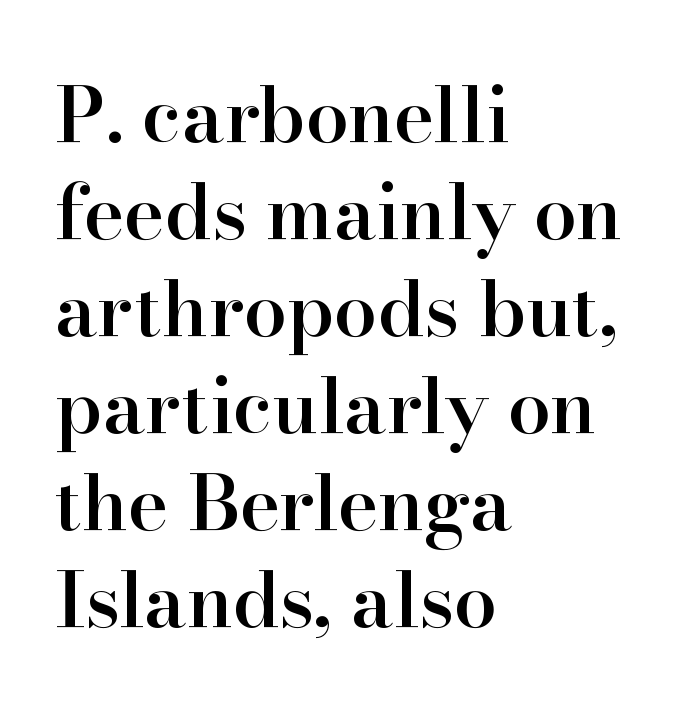
The glyphs in this specimen are seriffed. Default kerning and tracking; the words read as compact shapes. What weight is shown? A semibold, between regular and bold. The string is rendered with underlining switched off. The lines sit at an ordinary, default distance from one another.
